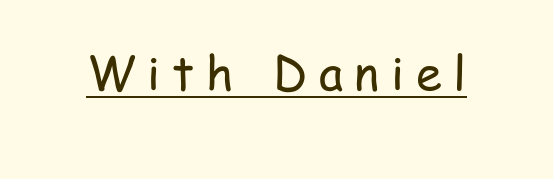
This sample has the flowing, uneven cadence of proportional lettering. The font sits on the lighter half of the weight spectrum, regular included. Short note: letters widely spaced. Notice how a bar underscores the lettering throughout.
